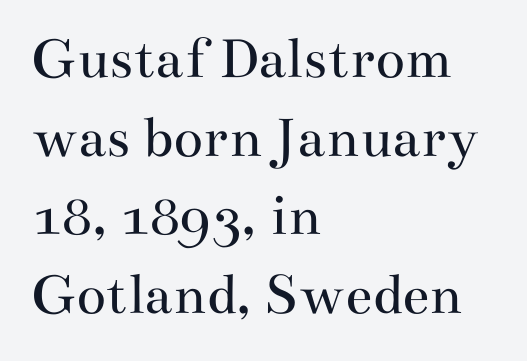
Caption: face not bold, strokes unweighted. This block has exactly the height ordinary leading produces. The lettering holds an erect, upright posture throughout. Characters follow at the spacing the type designer built in. Font category for this specimen: serif. Think of a printed novel: that variable character pitch is what you see here.
